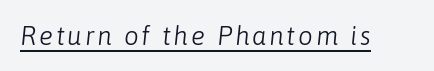
This is not heavy type; no bold has been used. Compared with ordinary roman type, these characters are visibly tilted. Underline: present.
